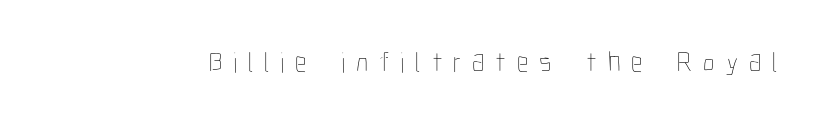
The image shows 29 px thin, condensed type, upright; set unusually wide letter spacing (+0.37 em), not underlined; low stroke contrast and a medium x-height.
